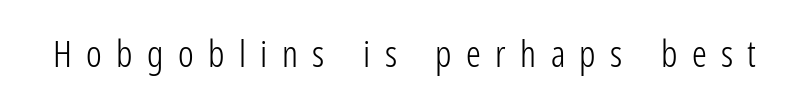
Q: Is the text bold? A: No.
Q: Is the text italic (slanted)? A: No, it is upright.
Q: Is the typeface a serif or a sans-serif typeface? A: Sans-serif.
Q: Is the text underlined? A: No.
Q: Is the spacing between letters normal or unusually wide? A: Unusually wide.
Q: Width (condensed, normal, or wide)? A: Condensed.
Q: Stroke contrast? A: Low.
Q: x-height? A: Medium.
Q: Monospaced? A: No.
